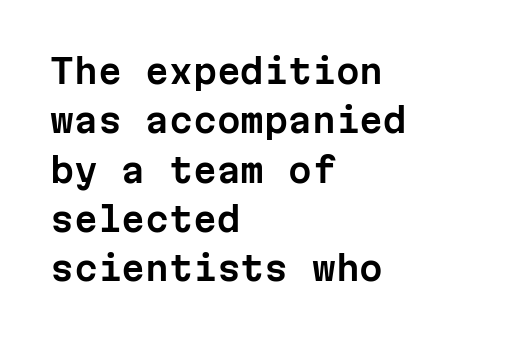
The image shows 34 px sans-serif type, upright, monospaced; set left-aligned, normal line spacing (1.45x), normal letter spacing, not underlined; low stroke contrast and a medium x-height.
